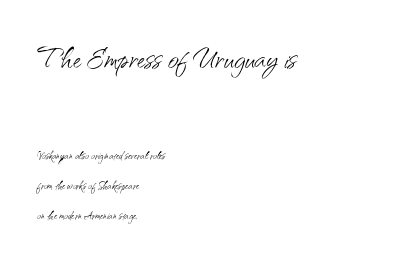
{"serif": "no", "bold": "no", "weight": "light", "width": "normal", "stroke_contrast": "medium", "x_height": "small", "monospaced": "no", "underline": "no", "align": "left", "line_spacing": "loose", "line_spacing_ratio": 2.16, "letter_spacing": "normal", "letter_spacing_em": 0.0, "larger_block": "first", "size_ratio": 2.64, "glyph_px": 37}
